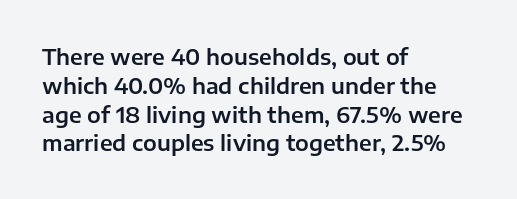
Q: Is the text italic (slanted)? A: No, it is upright.
Q: Is the text underlined? A: No.
Q: How is the paragraph aligned? A: Left-aligned.
Q: Is the spacing between letters normal or unusually wide? A: Normal.
Q: Is the spacing between lines tight, normal or loose? A: Normal.
